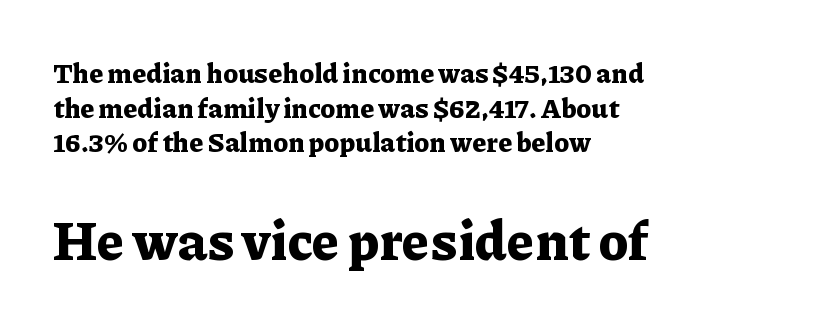
{"serif": "yes", "italic": "no", "bold": "yes", "weight": "bold", "width": "normal", "stroke_contrast": "low", "x_height": "medium", "monospaced": "no", "underline": "no", "align": "left", "line_spacing": "normal", "line_spacing_ratio": 1.28, "letter_spacing": "normal", "letter_spacing_em": 0.0, "larger_block": "second", "size_ratio": 2.0, "glyph_px": 54}
